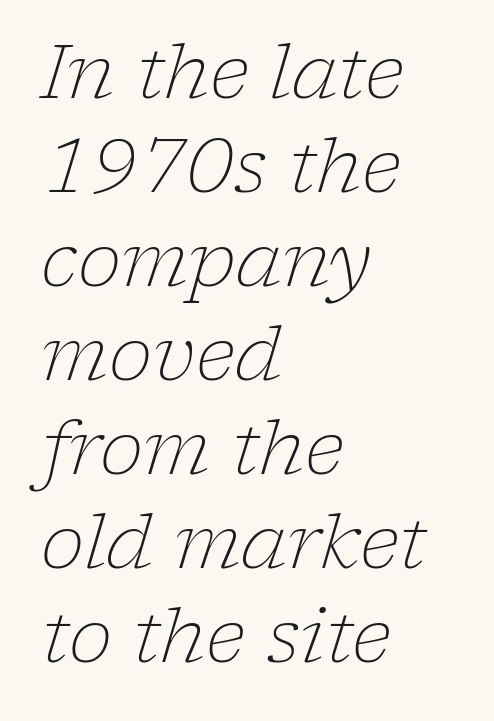
Q: Is the text bold? A: No.
Q: Is the text italic (slanted)? A: Yes, it leans right by about 17 degrees.
Q: Is the typeface a serif or a sans-serif typeface? A: Serif.
Q: Is the text underlined? A: No.
Q: How is the paragraph aligned? A: Left-aligned.
Q: Is the spacing between letters normal or unusually wide? A: Normal.
Q: Is the spacing between lines tight, normal or loose? A: Normal.
Q: Width (condensed, normal, or wide)? A: Normal.
Q: Stroke contrast? A: Low.
Q: x-height? A: Medium.
Q: Monospaced? A: No.
